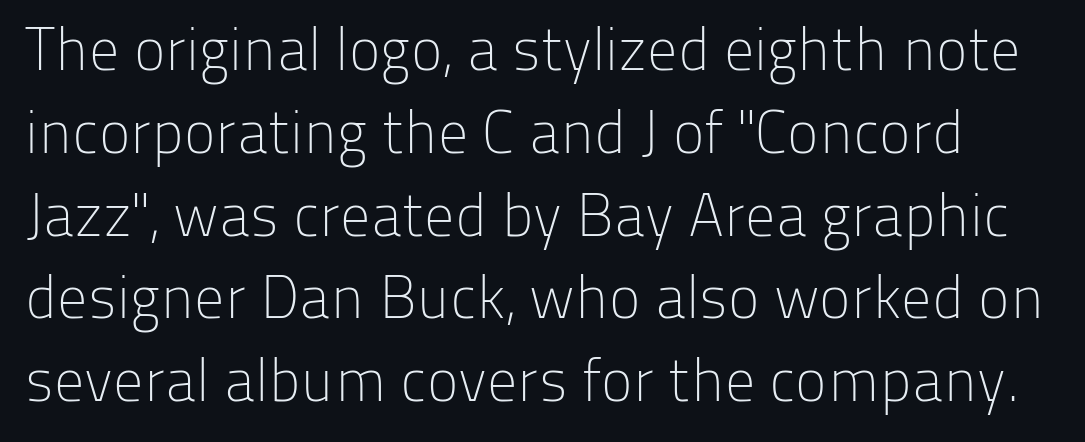
{"serif": "no", "italic": "no", "bold": "no", "weight": "light", "width": "normal", "stroke_contrast": "low", "x_height": "medium", "monospaced": "no", "underline": "no", "line_spacing": "normal", "line_spacing_ratio": 1.38, "letter_spacing": "normal", "letter_spacing_em": 0.0, "glyph_px": 60}
